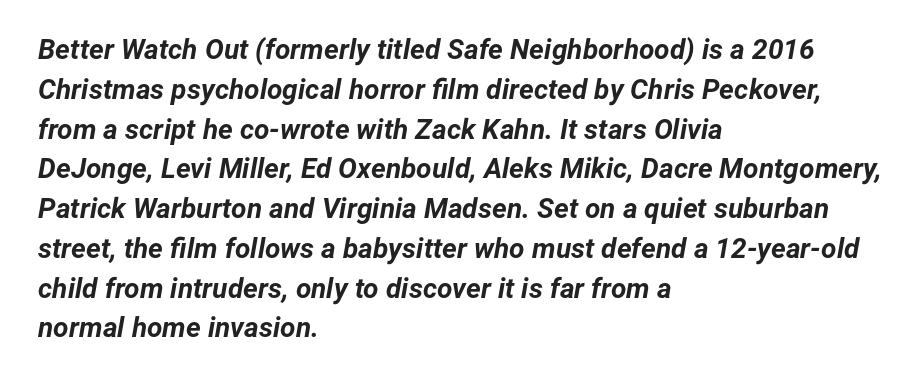
The image shows 28 px bold type, italic (leaning right); set left-aligned, normal line spacing (1.42x), normal letter spacing, not underlined; low stroke contrast and a medium x-height.
